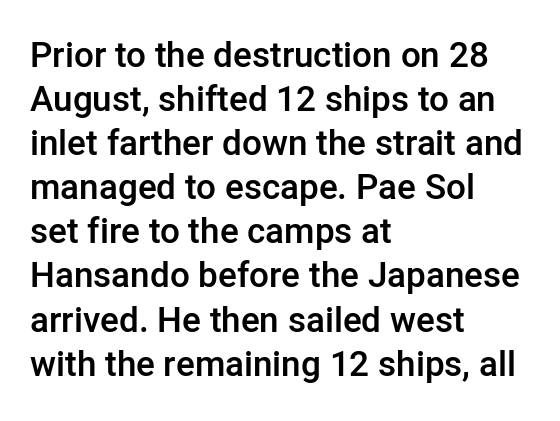
Q: Is the text bold? A: Semi-bold.
Q: Is the text italic (slanted)? A: No, it is upright.
Q: Is the typeface a serif or a sans-serif typeface? A: Sans-serif.
Q: Is the text underlined? A: No.
Q: How is the paragraph aligned? A: Left-aligned.
Q: Is the spacing between letters normal or unusually wide? A: Normal.
Q: Is the spacing between lines tight, normal or loose? A: Normal.
Q: Width (condensed, normal, or wide)? A: Normal.
Q: Stroke contrast? A: Low.
Q: x-height? A: Medium.
Q: Monospaced? A: No.
